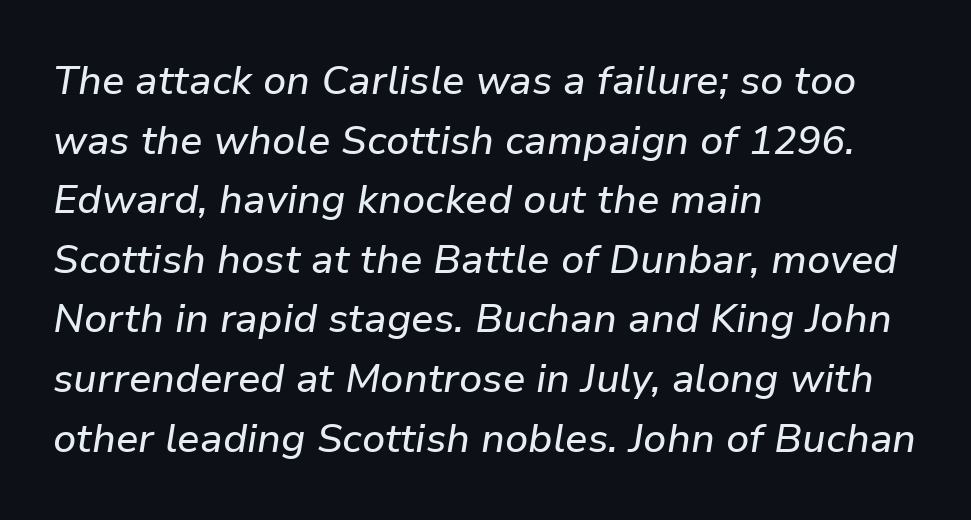
Q: Is the text italic (slanted)? A: Yes, it leans right by about 9 degrees.
Q: Is the text underlined? A: No.
Q: How is the paragraph aligned? A: Left-aligned.
Q: Is the spacing between letters normal or unusually wide? A: Normal.
Q: Is the spacing between lines tight, normal or loose? A: Normal.
Q: Width (condensed, normal, or wide)? A: Normal.
Q: Stroke contrast? A: Low.
Q: x-height? A: Medium.
Q: Monospaced? A: No.
